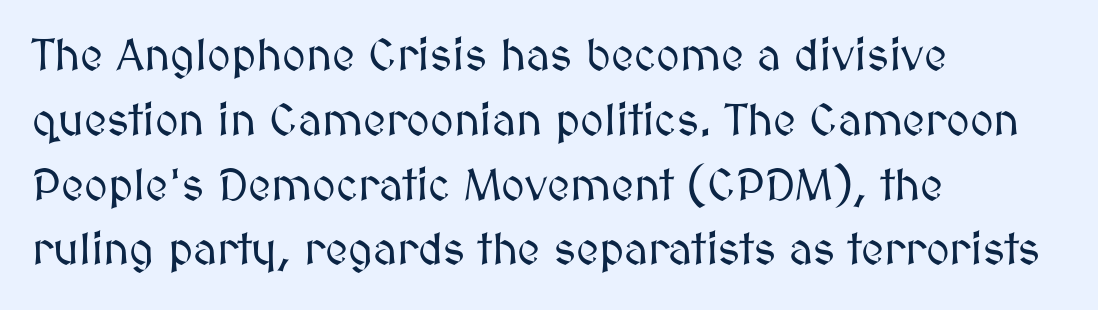
All the whitespace from short lines collects on the right. The space beneath each line is pristine and unruled. You could not count columns in this text — the font is proportionally spaced. Look at the tracking — it's just the regular setting, nothing added. One glance says typical: line gaps are just what's usual. Unlike italic type, these characters show no tilt at all.
